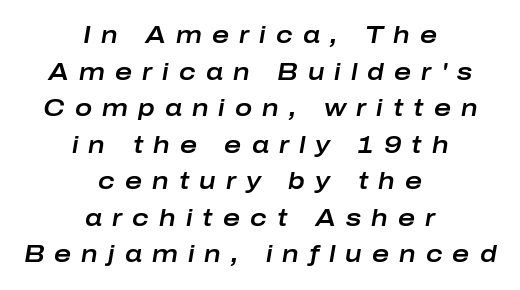
{"italic": "yes", "lean": "right", "slant_degrees": 10, "underline": "no", "align": "center", "line_spacing": "normal", "line_spacing_ratio": 1.59, "letter_spacing": "wide", "letter_spacing_em": 0.44, "glyph_px": 23}
